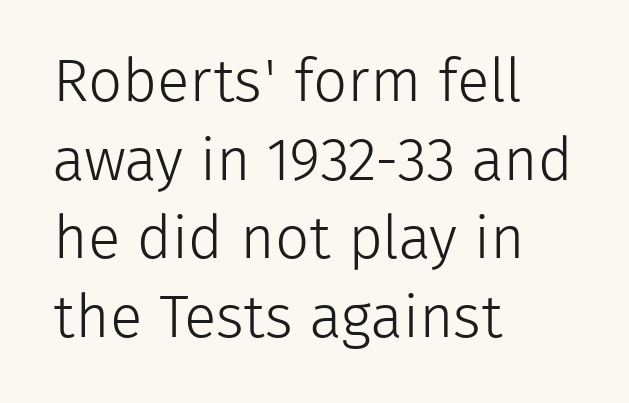
The image shows 60 px light sans-serif type, upright; set left-aligned, normal line spacing (1.31x), normal letter spacing, not underlined; low stroke contrast and a medium x-height.
